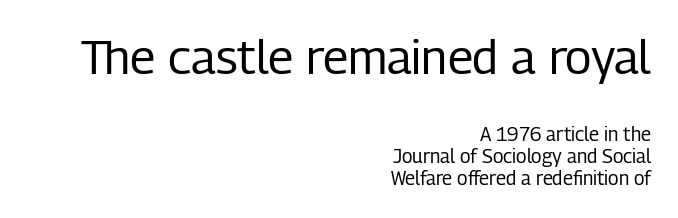
Q: Is the text bold? A: No.
Q: Is the text italic (slanted)? A: No, it is upright.
Q: Is the typeface a serif or a sans-serif typeface? A: Sans-serif.
Q: Is the text underlined? A: No.
Q: How is the paragraph aligned? A: Right-aligned.
Q: Is the spacing between letters normal or unusually wide? A: Normal.
Q: Which block of text is set in a larger size, the first (top) or the second (bottom)? A: The first (top) one.
Q: Width (condensed, normal, or wide)? A: Condensed.
Q: Stroke contrast? A: Low.
Q: x-height? A: Medium.
Q: Monospaced? A: No.
